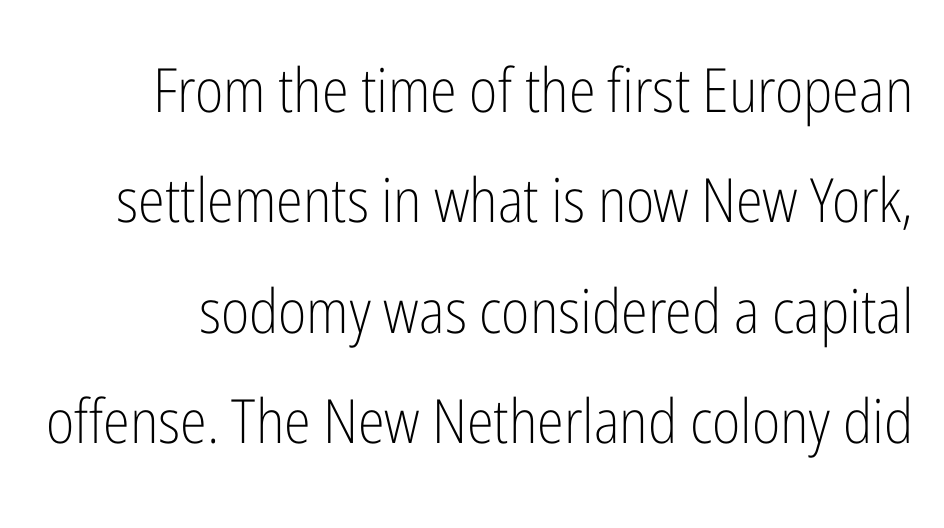
{"serif": "no", "italic": "no", "bold": "no", "weight": "light", "width": "condensed", "stroke_contrast": "low", "x_height": "medium", "monospaced": "no", "underline": "no", "line_spacing_ratio": 1.81, "letter_spacing": "normal", "letter_spacing_em": 0.0, "glyph_px": 61}
